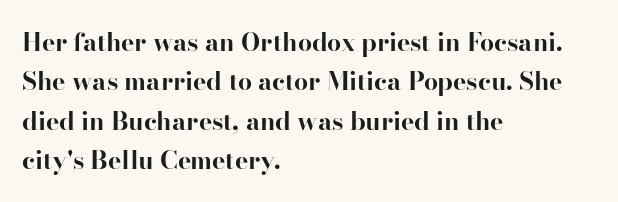
Evenly set lines give the paragraph a standard silhouette. Glance below the letters and you will spot only blank space. Typeset ragged right — the left edge is the straight one. This sample uses plain, unmodified letter spacing. Style check: upright. I'd describe the lettering as bold — thick and assertive.
